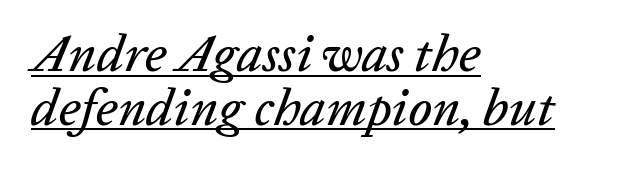
Q: Is the text italic (slanted)? A: Yes, it leans right by about 20 degrees.
Q: Is the text underlined? A: Yes.
Q: How is the paragraph aligned? A: Left-aligned.
Q: Is the spacing between letters normal or unusually wide? A: Normal.
Q: Is the spacing between lines tight, normal or loose? A: Tight.
Q: Width (condensed, normal, or wide)? A: Normal.
Q: Stroke contrast? A: Low.
Q: x-height? A: Medium.
Q: Monospaced? A: No.
